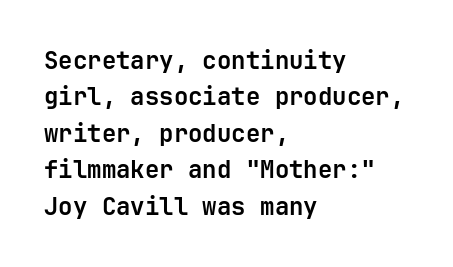
The image shows 24 px bold type, upright; set left-aligned, normal line spacing (1.52x), normal letter spacing, not underlined.
